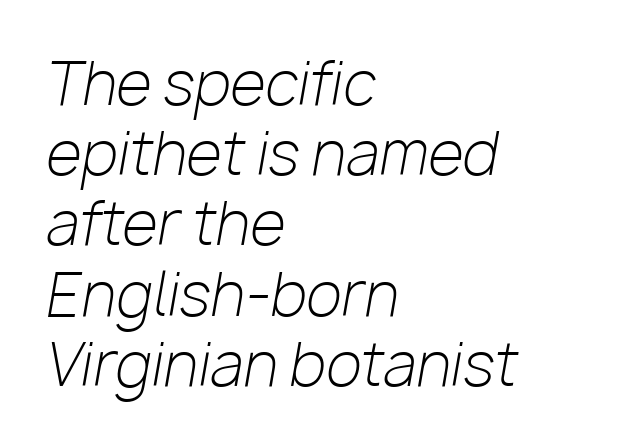
Q: Is the text bold? A: No.
Q: Is the text italic (slanted)? A: Yes, it leans right by about 10 degrees.
Q: Is the text underlined? A: No.
Q: How is the paragraph aligned? A: Left-aligned.
Q: Is the spacing between letters normal or unusually wide? A: Normal.
Q: Width (condensed, normal, or wide)? A: Normal.
Q: Stroke contrast? A: Low.
Q: x-height? A: Medium.
Q: Monospaced? A: No.
